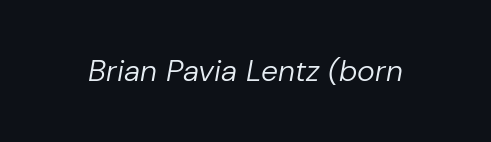
{"italic": "yes", "lean": "right", "slant_degrees": 10, "bold": "no", "weight": "regular", "width": "normal", "stroke_contrast": "low", "x_height": "medium", "monospaced": "no", "underline": "no", "letter_spacing": "normal", "letter_spacing_em": 0.0, "glyph_px": 30}
